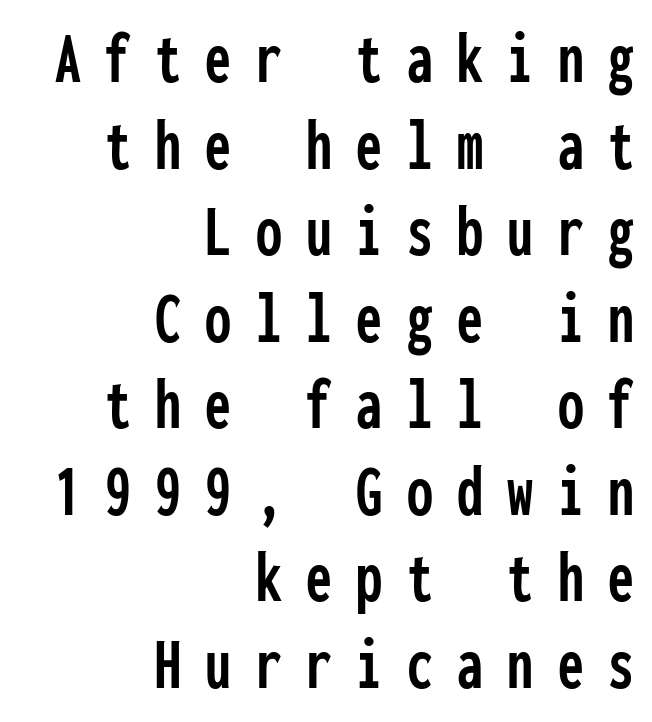
Q: Is the text italic (slanted)? A: No, it is upright.
Q: Is the typeface a serif or a sans-serif typeface? A: Sans-serif.
Q: Is the text underlined? A: No.
Q: How is the paragraph aligned? A: Right-aligned.
Q: Is the spacing between letters normal or unusually wide? A: Unusually wide.
Q: Width (condensed, normal, or wide)? A: Condensed.
Q: Stroke contrast? A: Low.
Q: x-height? A: Medium.
Q: Monospaced? A: Yes.
